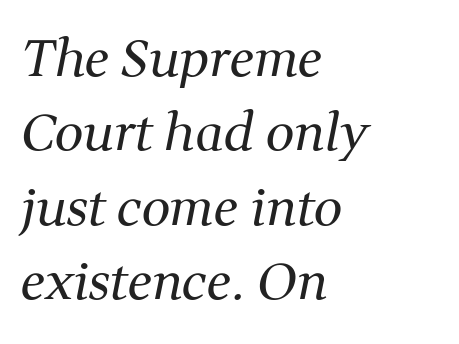
The image shows 51 px regular-weight serif type, italic (leaning right); set left-aligned, normal line spacing (1.46x), normal letter spacing, not underlined; medium stroke contrast and a medium x-height.
